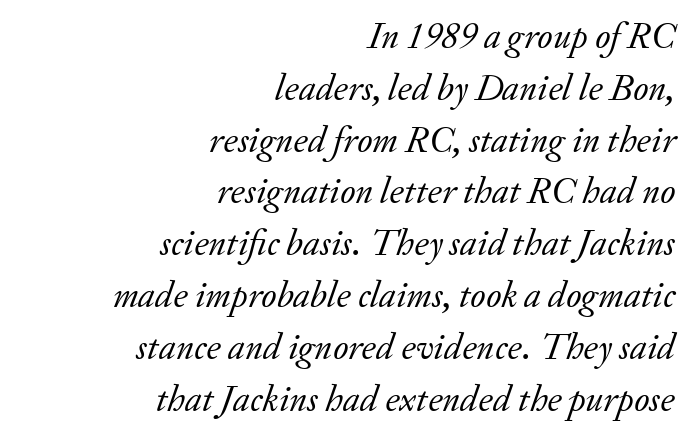
The image shows 37 px regular-weight serif type, italic (leaning right); set right-aligned, normal line spacing (1.4x), normal letter spacing, not underlined; low stroke contrast and a small x-height.
